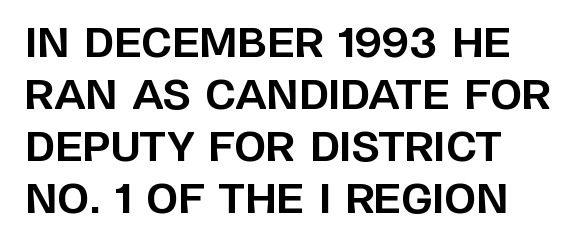
The image shows 41 px bold sans-serif type, upright; set normal line spacing (1.27x), normal letter spacing, not underlined; low stroke contrast and a large x-height.
